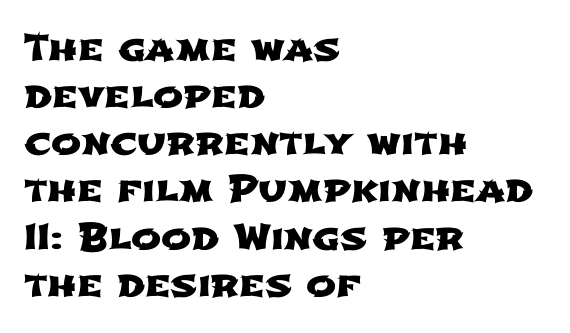
Q: Is the typeface a serif or a sans-serif typeface? A: Sans-serif.
Q: Is the text underlined? A: No.
Q: How is the paragraph aligned? A: Left-aligned.
Q: Is the spacing between letters normal or unusually wide? A: Normal.
Q: Is the spacing between lines tight, normal or loose? A: Normal.
Q: Width (condensed, normal, or wide)? A: Wide.
Q: Stroke contrast? A: Low.
Q: x-height? A: Medium.
Q: Monospaced? A: No.
